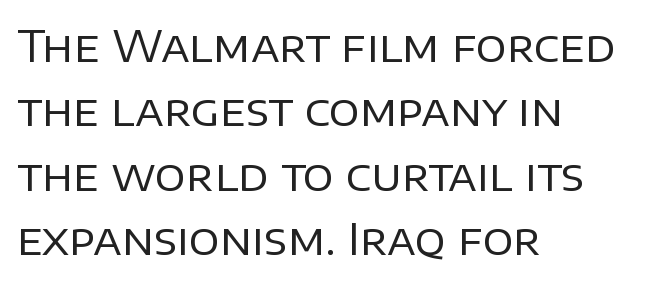
Q: Is the text bold? A: No.
Q: Is the text italic (slanted)? A: No, it is upright.
Q: Is the typeface a serif or a sans-serif typeface? A: Sans-serif.
Q: Is the text underlined? A: No.
Q: How is the paragraph aligned? A: Left-aligned.
Q: Is the spacing between letters normal or unusually wide? A: Normal.
Q: Is the spacing between lines tight, normal or loose? A: Normal.
Q: Width (condensed, normal, or wide)? A: Normal.
Q: Stroke contrast? A: Low.
Q: x-height? A: Large.
Q: Monospaced? A: No.
